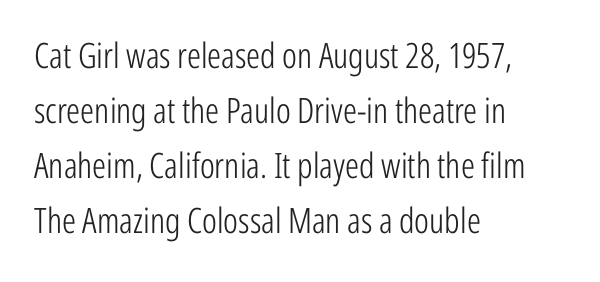
{"serif": "no", "italic": "no", "bold": "no", "weight": "light", "width": "condensed", "stroke_contrast": "low", "x_height": "medium", "monospaced": "no", "underline": "no", "align": "left", "line_spacing": "normal", "line_spacing_ratio": 1.57, "letter_spacing": "normal", "letter_spacing_em": 0.0, "glyph_px": 35}
